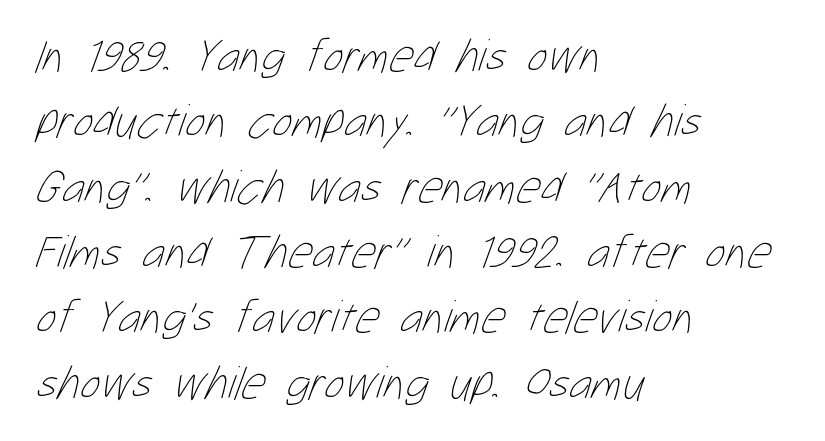
{"bold": "no", "weight": "thin", "width": "condensed", "stroke_contrast": "low", "x_height": "medium", "monospaced": "no", "underline": "no", "align": "left", "line_spacing": "normal", "line_spacing_ratio": 1.39, "letter_spacing": "normal", "letter_spacing_em": 0.0, "glyph_px": 47}
